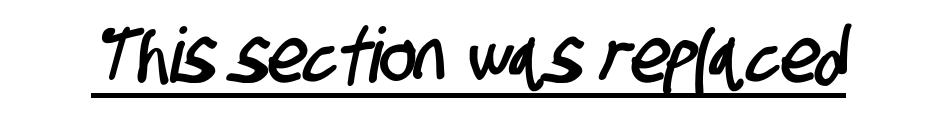
The image shows 76 px condensed sans-serif type; set normal letter spacing, underlined; low stroke contrast and a large x-height.
